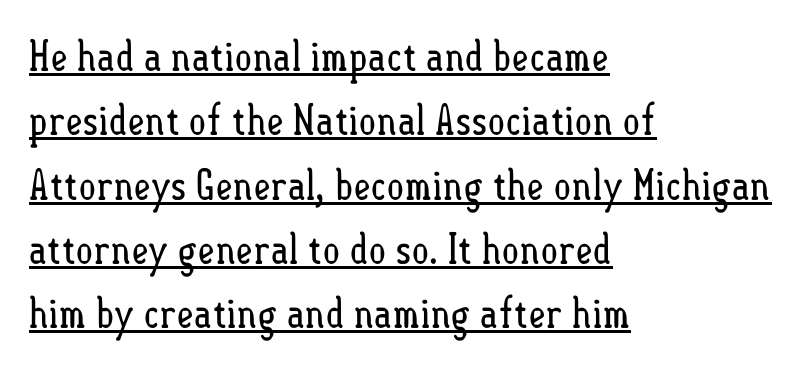
Q: Is the text bold? A: No.
Q: Is the text italic (slanted)? A: No, it is upright.
Q: Is the text underlined? A: Yes.
Q: How is the paragraph aligned? A: Left-aligned.
Q: Is the spacing between letters normal or unusually wide? A: Normal.
Q: Is the spacing between lines tight, normal or loose? A: Normal.
Q: Width (condensed, normal, or wide)? A: Condensed.
Q: Stroke contrast? A: Low.
Q: x-height? A: Small.
Q: Monospaced? A: No.
